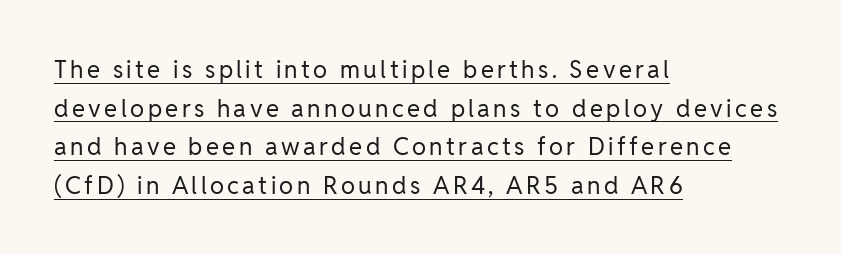
{"italic": "no", "bold": "no", "underline": "yes", "align": "left", "line_spacing": "normal", "line_spacing_ratio": 1.61, "glyph_px": 24}
